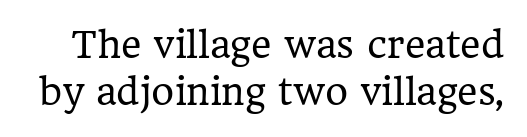
{"serif": "yes", "italic": "no", "bold": "no", "weight": "regular", "width": "normal", "stroke_contrast": "low", "x_height": "medium", "monospaced": "no", "underline": "no", "line_spacing": "normal", "line_spacing_ratio": 1.34, "letter_spacing": "normal", "letter_spacing_em": 0.0, "glyph_px": 35}
